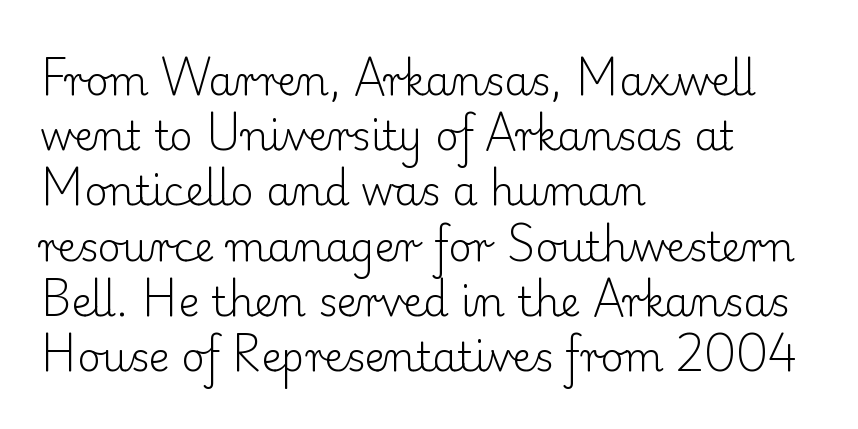
{"italic": "no", "bold": "no", "weight": "light", "width": "normal", "stroke_contrast": "low", "x_height": "small", "monospaced": "no", "underline": "no", "align": "left", "line_spacing": "normal", "line_spacing_ratio": 1.38, "letter_spacing": "normal", "letter_spacing_em": 0.0, "glyph_px": 40}
